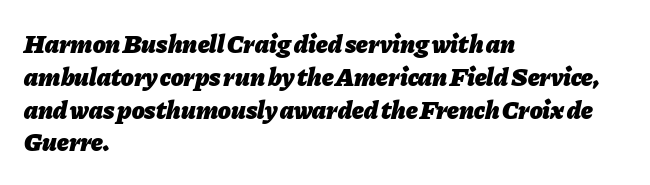
Horizontally, the lines are justified to the leading edge only. The words here are not underlined. The rows are spaced the way most documents space them. Glyph-to-glyph distance matches everyday printed text.
